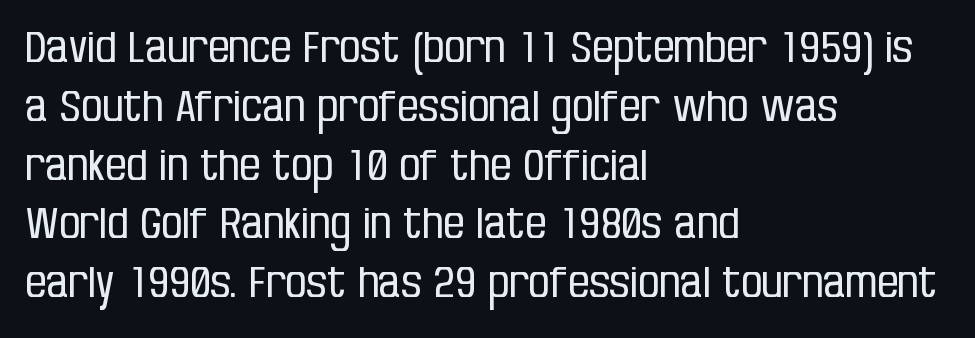
Q: Is the text bold? A: No.
Q: Is the text italic (slanted)? A: No, it is upright.
Q: Is the typeface a serif or a sans-serif typeface? A: Sans-serif.
Q: Is the text underlined? A: No.
Q: How is the paragraph aligned? A: Left-aligned.
Q: Is the spacing between letters normal or unusually wide? A: Normal.
Q: Is the spacing between lines tight, normal or loose? A: Normal.
Q: Width (condensed, normal, or wide)? A: Condensed.
Q: Stroke contrast? A: Low.
Q: x-height? A: Large.
Q: Monospaced? A: No.
